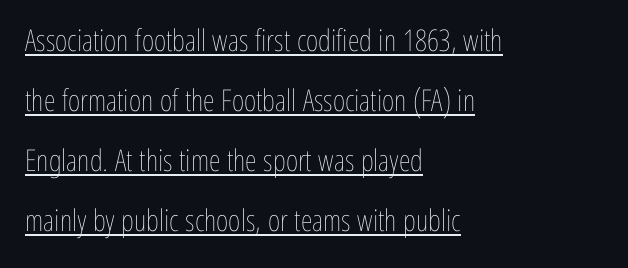
The image shows 30 px thin, condensed type, upright; set left-aligned, loose line spacing (2.0x), normal letter spacing, underlined; low stroke contrast and a medium x-height.
